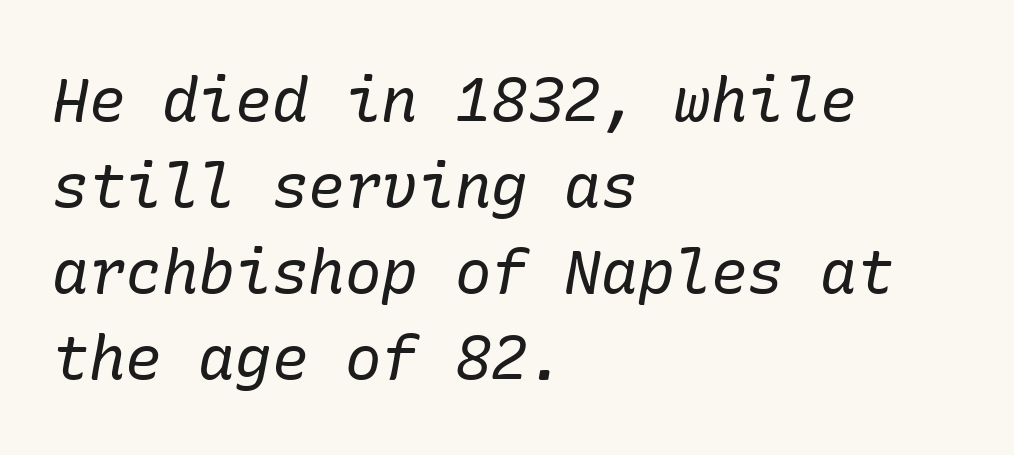
{"italic": "yes", "lean": "right", "slant_degrees": 10, "bold": "no", "weight": "regular", "width": "normal", "stroke_contrast": "low", "x_height": "medium", "underline": "no", "align": "left", "line_spacing": "normal", "line_spacing_ratio": 1.41, "letter_spacing": "normal", "letter_spacing_em": 0.0, "glyph_px": 61}
